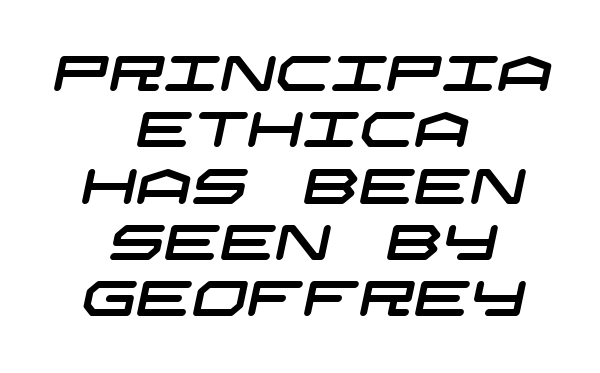
{"serif": "no", "width": "wide", "stroke_contrast": "low", "x_height": "large", "underline": "no", "align": "center", "line_spacing": "tight", "line_spacing_ratio": 1.15, "letter_spacing": "normal", "letter_spacing_em": 0.0, "glyph_px": 49}
